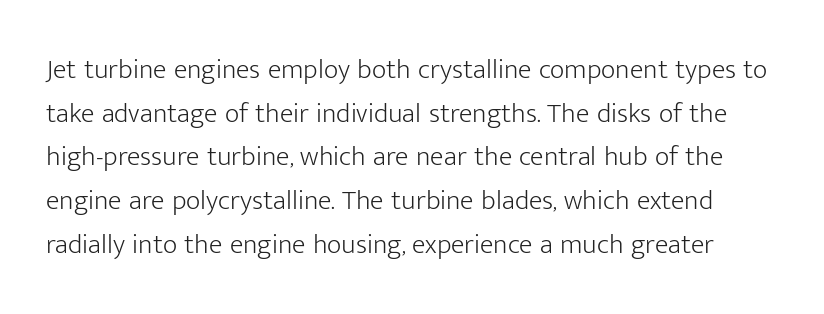
The image shows 28 px light sans-serif type, upright; set normal line spacing (1.56x), normal letter spacing, not underlined; low stroke contrast and a medium x-height.
